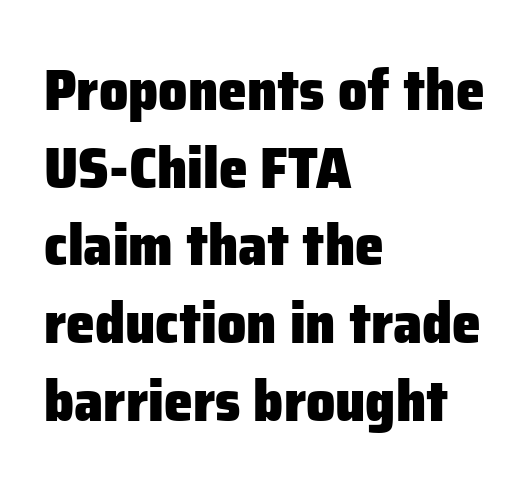
Q: Is the text bold? A: Yes.
Q: Is the text italic (slanted)? A: No, it is upright.
Q: Is the typeface a serif or a sans-serif typeface? A: Sans-serif.
Q: Is the text underlined? A: No.
Q: How is the paragraph aligned? A: Left-aligned.
Q: Is the spacing between letters normal or unusually wide? A: Normal.
Q: Is the spacing between lines tight, normal or loose? A: Normal.
Q: Width (condensed, normal, or wide)? A: Normal.
Q: Stroke contrast? A: Low.
Q: x-height? A: Medium.
Q: Monospaced? A: No.
